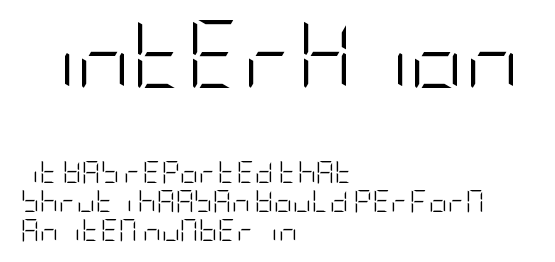
The image shows 68 px light, condensed sans-serif type, upright; set left-aligned, normal line spacing (1.26x), normal letter spacing, not underlined; the first (top) block is 2.96x larger; low stroke contrast and a large x-height.
